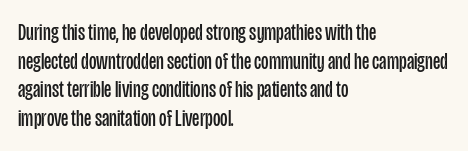
Q: Is the text bold? A: No.
Q: Is the text italic (slanted)? A: No, it is upright.
Q: Is the text underlined? A: No.
Q: How is the paragraph aligned? A: Left-aligned.
Q: Is the spacing between letters normal or unusually wide? A: Normal.
